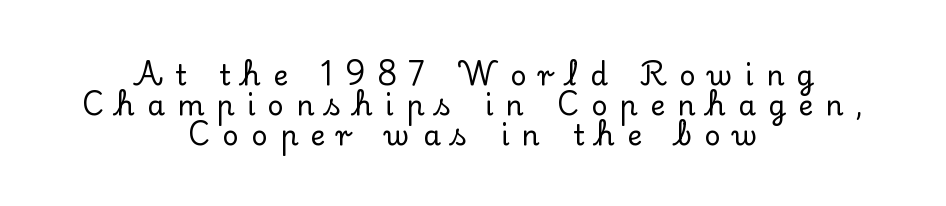
These lines have a slow, spaced-out rhythm from letter to letter. In terms of letterform style, serifs are clearly present. Rendered with straight, roman letterforms. Glance below the letters and you will spot only blank space. Each letter keeps its own natural width here, so spacing adapts to shape. A student would call this center alignment; a typographer would say set centered.
